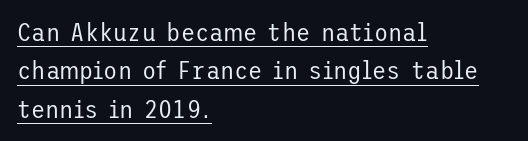
A roman cut, with each character standing at attention. The tracking reads as untouched default to a designer's eye. Reading down the column, the eye jumps a familiar distance to each next line. One-word summary of the alignment: left. No extra ink here — the face is not bold. Decoration check: the copy is underlined.
